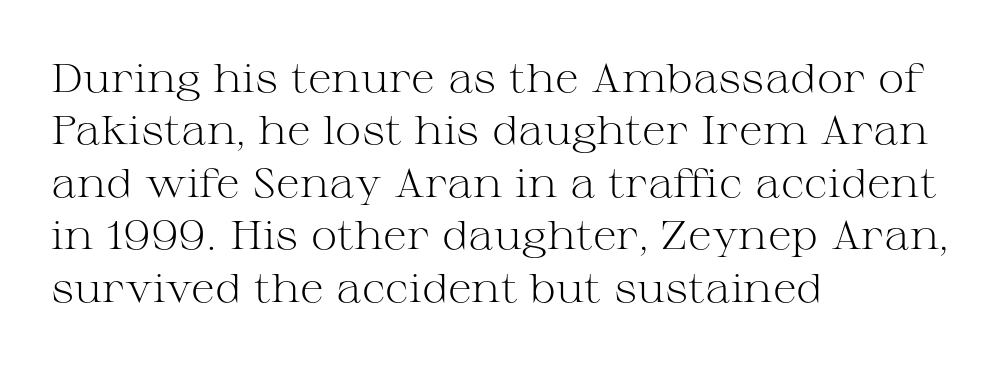
The image shows 40 px light, wide serif type, upright; set left-aligned, normal line spacing (1.31x), normal letter spacing, not underlined; medium stroke contrast and a medium x-height.
